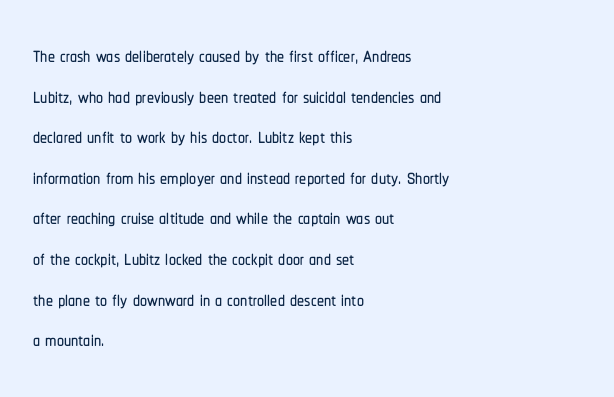
Q: Is the text italic (slanted)? A: No, it is upright.
Q: Is the typeface a serif or a sans-serif typeface? A: Sans-serif.
Q: Is the text underlined? A: No.
Q: How is the paragraph aligned? A: Left-aligned.
Q: Is the spacing between letters normal or unusually wide? A: Normal.
Q: Is the spacing between lines tight, normal or loose? A: Normal.
Q: Width (condensed, normal, or wide)? A: Condensed.
Q: Stroke contrast? A: Low.
Q: x-height? A: Medium.
Q: Monospaced? A: No.
